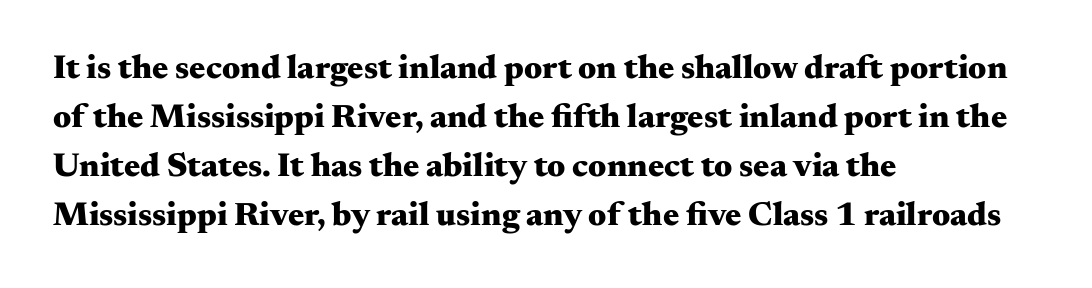
Q: Is the text bold? A: Yes.
Q: Is the text italic (slanted)? A: No, it is upright.
Q: Is the typeface a serif or a sans-serif typeface? A: Serif.
Q: Is the text underlined? A: No.
Q: How is the paragraph aligned? A: Left-aligned.
Q: Is the spacing between letters normal or unusually wide? A: Normal.
Q: Is the spacing between lines tight, normal or loose? A: Normal.
Q: Width (condensed, normal, or wide)? A: Wide.
Q: Stroke contrast? A: Medium.
Q: x-height? A: Small.
Q: Monospaced? A: No.
